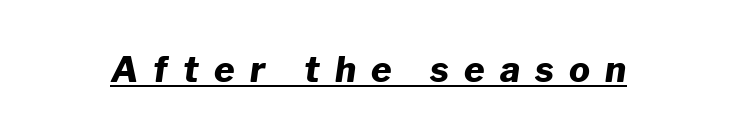
{"italic": "yes", "lean": "right", "slant_degrees": 8, "bold": "yes", "weight": "heavy", "width": "normal", "stroke_contrast": "low", "x_height": "medium", "monospaced": "no", "underline": "yes", "letter_spacing": "wide", "letter_spacing_em": 0.44, "glyph_px": 35}
